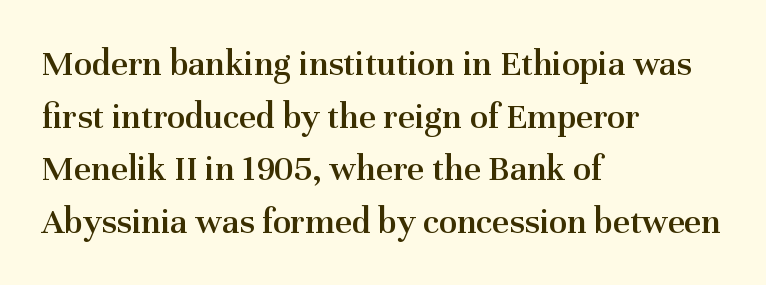
One-word summary of the alignment: left. Only glyphs here, with clear space below each row. The font's upright variant was chosen for this text. The typeface chosen for these lines features serifs. Firm but not heavy-handed strokes: this text is semibold.
